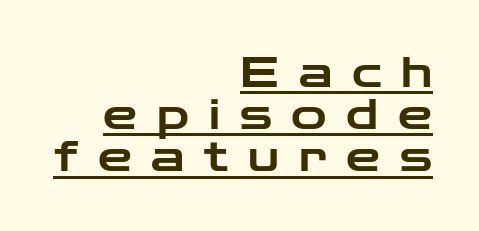
{"serif": "no", "italic": "no", "width": "wide", "stroke_contrast": "low", "x_height": "medium", "monospaced": "no", "underline": "yes", "align": "right", "line_spacing": "tight", "line_spacing_ratio": 0.98, "letter_spacing": "wide", "letter_spacing_em": 0.46, "glyph_px": 43}
